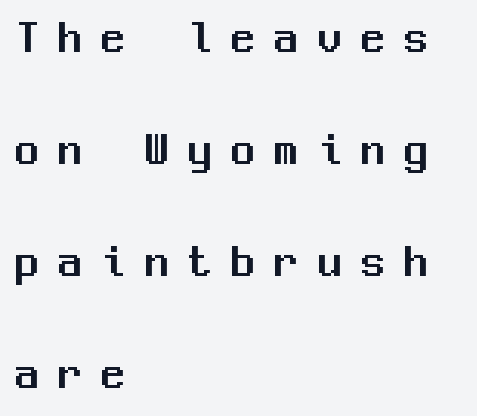
Q: Is the text italic (slanted)? A: No, it is upright.
Q: Is the typeface a serif or a sans-serif typeface? A: Sans-serif.
Q: Is the text underlined? A: No.
Q: How is the paragraph aligned? A: Left-aligned.
Q: Is the spacing between letters normal or unusually wide? A: Unusually wide.
Q: Is the spacing between lines tight, normal or loose? A: Loose.
Q: Width (condensed, normal, or wide)? A: Normal.
Q: Stroke contrast? A: Medium.
Q: x-height? A: Medium.
Q: Monospaced? A: Yes.
